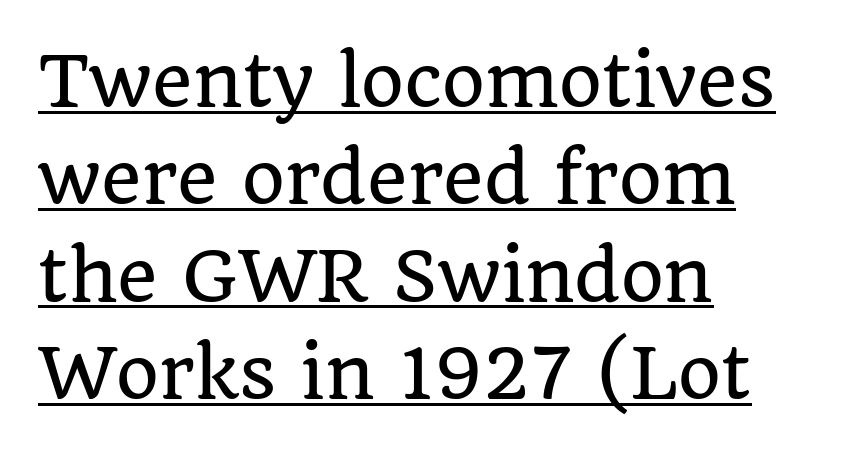
The image shows 69 px serif type, upright; set left-aligned, normal line spacing (1.41x), normal letter spacing, underlined; low stroke contrast and a large x-height.
